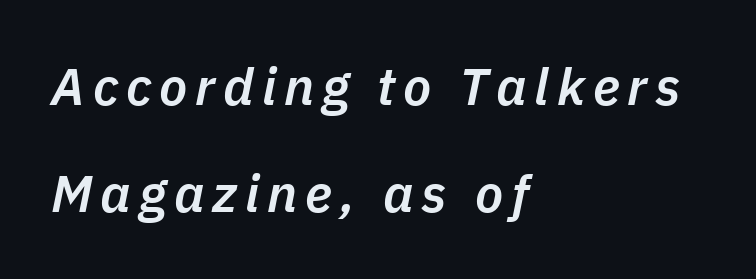
The image shows 52 px semibold type, italic (leaning right); set left-aligned, loose line spacing (2.06x), not underlined; low stroke contrast and a medium x-height.
